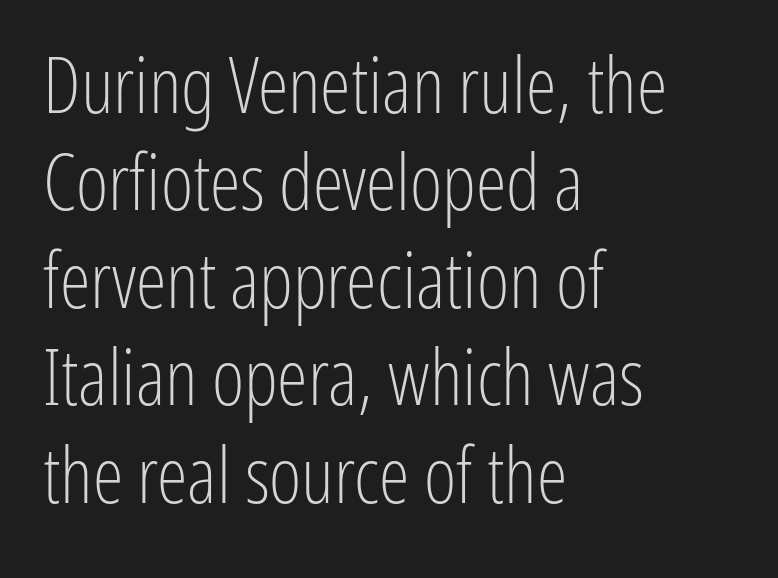
The image shows 78 px light, condensed sans-serif type, upright; set left-aligned, normal line spacing (1.25x), normal letter spacing, not underlined; low stroke contrast and a medium x-height.
